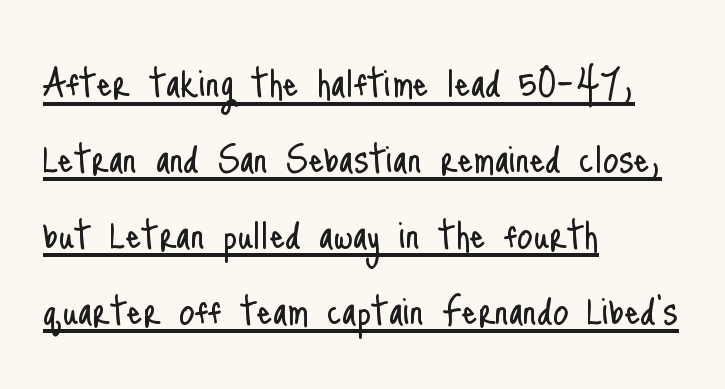
The image shows 49 px light, condensed sans-serif type, upright; set left-aligned, normal line spacing (1.55x), normal letter spacing, underlined; low stroke contrast and a small x-height.
